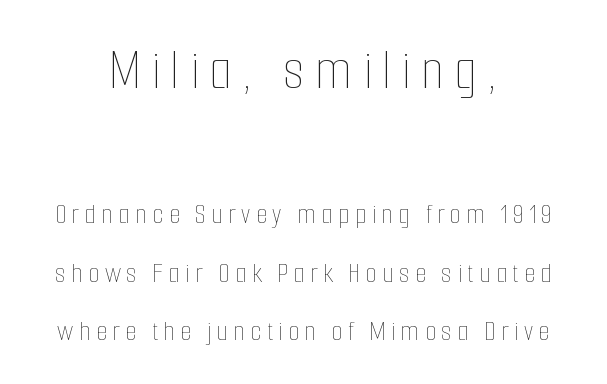
Ordinary non-slanted type is in use. Reading down the column, the eye jumps a long way to each next line. The letters look calm and open, with moderate or lighter stems. Character widths vary here, with narrow letters taking less room than wide ones.
